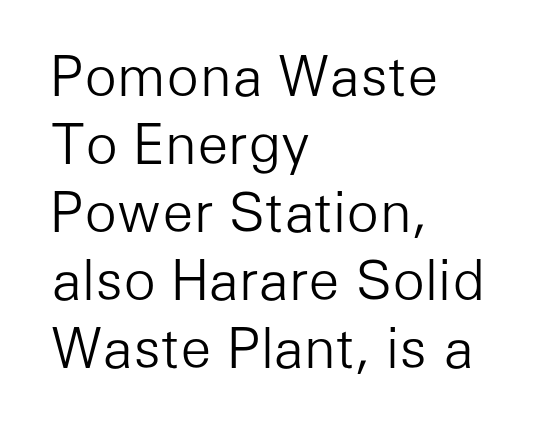
Q: Is the text bold? A: No.
Q: Is the text italic (slanted)? A: No, it is upright.
Q: Is the typeface a serif or a sans-serif typeface? A: Sans-serif.
Q: Is the text underlined? A: No.
Q: How is the paragraph aligned? A: Left-aligned.
Q: Is the spacing between letters normal or unusually wide? A: Normal.
Q: Is the spacing between lines tight, normal or loose? A: Normal.
Q: Width (condensed, normal, or wide)? A: Normal.
Q: Stroke contrast? A: Low.
Q: x-height? A: Medium.
Q: Monospaced? A: No.
